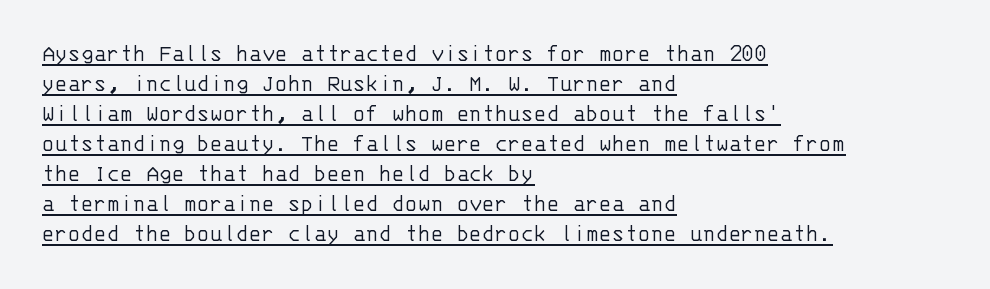
{"italic": "no", "bold": "no", "underline": "yes", "align": "left", "line_spacing": "normal", "line_spacing_ratio": 1.25, "letter_spacing": "normal", "letter_spacing_em": 0.0, "glyph_px": 24}
